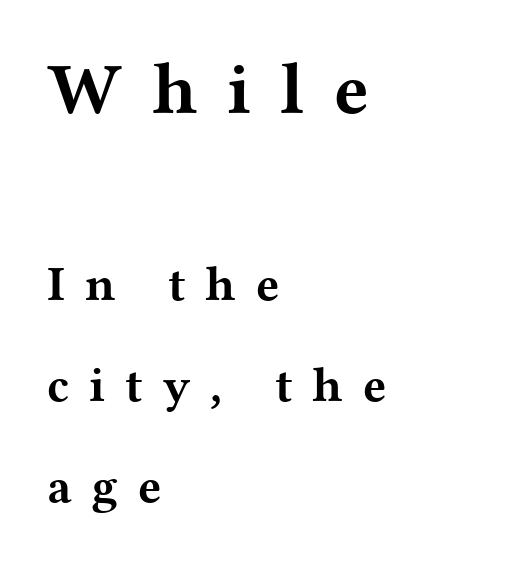
Q: Is the text bold? A: Yes.
Q: Is the text italic (slanted)? A: No, it is upright.
Q: Is the typeface a serif or a sans-serif typeface? A: Serif.
Q: Is the text underlined? A: No.
Q: How is the paragraph aligned? A: Left-aligned.
Q: Is the spacing between letters normal or unusually wide? A: Unusually wide.
Q: Is the spacing between lines tight, normal or loose? A: Loose.
Q: Which block of text is set in a larger size, the first (top) or the second (bottom)? A: The first (top) one.
Q: Width (condensed, normal, or wide)? A: Wide.
Q: Stroke contrast? A: Medium.
Q: x-height? A: Medium.
Q: Monospaced? A: No.
